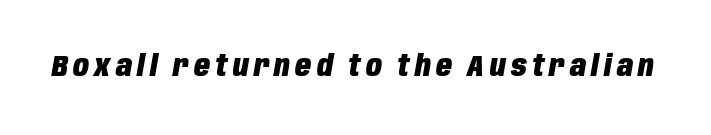
The specimen reads as italic at a glance. Underlining? Definitely not there. Spacing verdict: proportional, widths tailored to each character. Pretty heavy lettering here — definitely bold.
